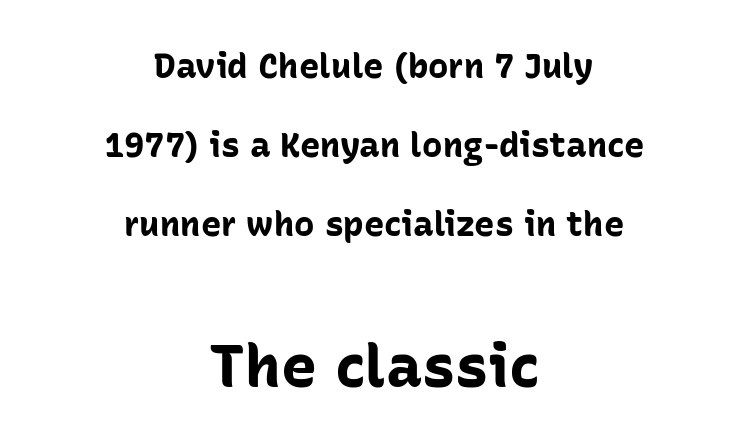
Q: Is the text bold? A: Yes.
Q: Is the text italic (slanted)? A: No, it is upright.
Q: Is the typeface a serif or a sans-serif typeface? A: Sans-serif.
Q: Is the text underlined? A: No.
Q: How is the paragraph aligned? A: Centered.
Q: Is the spacing between letters normal or unusually wide? A: Normal.
Q: Is the spacing between lines tight, normal or loose? A: Loose.
Q: Which block of text is set in a larger size, the first (top) or the second (bottom)? A: The second (bottom) one.
Q: Width (condensed, normal, or wide)? A: Normal.
Q: Stroke contrast? A: Low.
Q: x-height? A: Medium.
Q: Monospaced? A: No.
